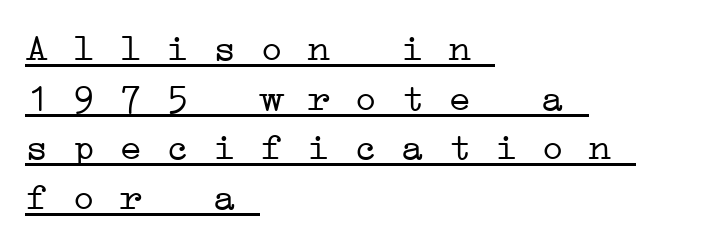
Q: Is the text bold? A: No.
Q: Is the typeface a serif or a sans-serif typeface? A: Serif.
Q: Is the text underlined? A: Yes.
Q: How is the paragraph aligned? A: Left-aligned.
Q: Is the spacing between letters normal or unusually wide? A: Normal.
Q: Is the spacing between lines tight, normal or loose? A: Normal.
Q: Width (condensed, normal, or wide)? A: Wide.
Q: Stroke contrast? A: Low.
Q: x-height? A: Medium.
Q: Monospaced? A: Yes.
